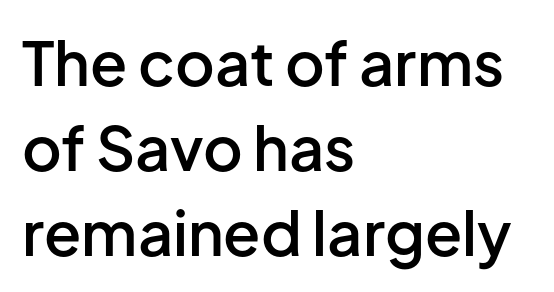
{"serif": "no", "italic": "no", "bold": "semi", "weight": "semibold", "width": "normal", "stroke_contrast": "low", "x_height": "medium", "monospaced": "no", "underline": "no", "align": "left", "line_spacing": "normal", "line_spacing_ratio": 1.39, "letter_spacing": "normal", "letter_spacing_em": 0.0, "glyph_px": 61}
